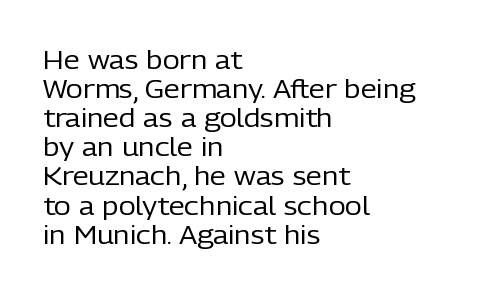
Q: Is the text bold? A: No.
Q: Is the text italic (slanted)? A: No, it is upright.
Q: Is the text underlined? A: No.
Q: How is the paragraph aligned? A: Left-aligned.
Q: Is the spacing between letters normal or unusually wide? A: Normal.
Q: Is the spacing between lines tight, normal or loose? A: Tight.
